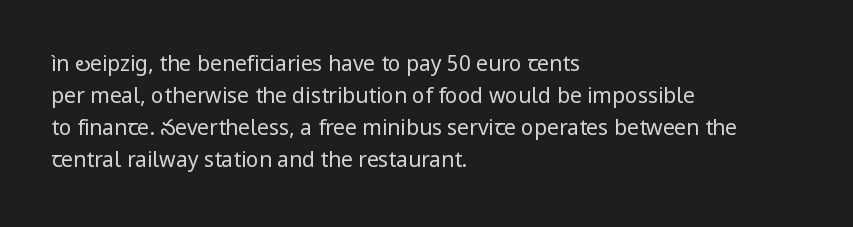
The image shows 21 px text type, upright; set left-aligned, normal line spacing (1.52x), normal letter spacing, not underlined.
